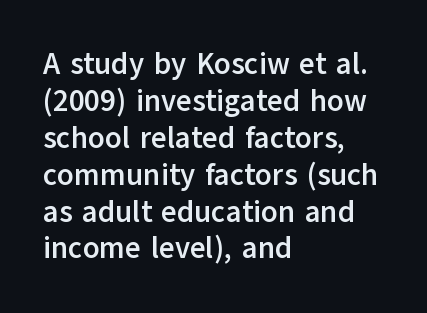
Q: Is the text bold? A: Yes.
Q: Is the text italic (slanted)? A: No, it is upright.
Q: Is the typeface a serif or a sans-serif typeface? A: Sans-serif.
Q: Is the text underlined? A: No.
Q: How is the paragraph aligned? A: Left-aligned.
Q: Is the spacing between letters normal or unusually wide? A: Normal.
Q: Width (condensed, normal, or wide)? A: Normal.
Q: Stroke contrast? A: Low.
Q: x-height? A: Medium.
Q: Monospaced? A: No.
